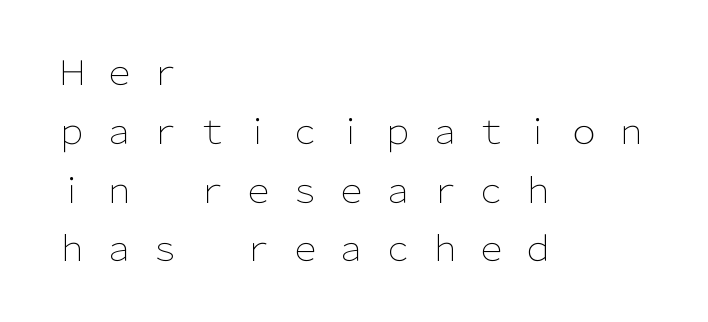
{"serif": "no", "italic": "no", "bold": "no", "weight": "light", "width": "normal", "stroke_contrast": "low", "x_height": "medium", "monospaced": "no", "underline": "no", "align": "left", "line_spacing_ratio": 1.73, "letter_spacing": "wide", "letter_spacing_em": 0.37, "glyph_px": 34}
